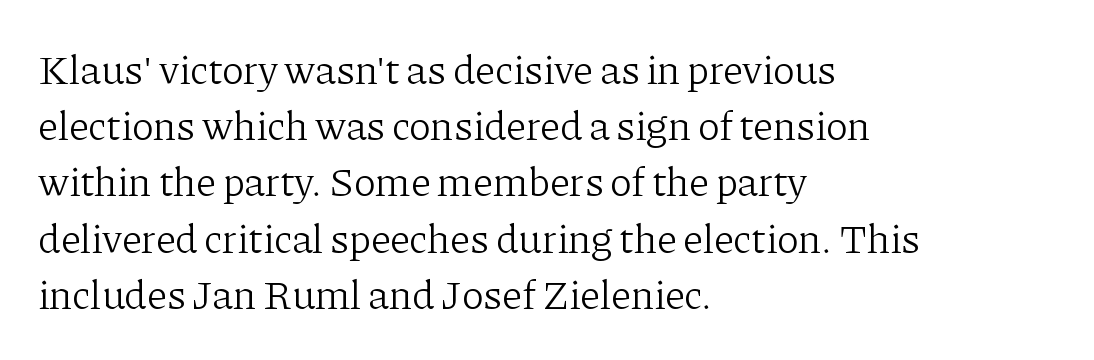
This is not heavy type; no bold has been used. Nothing unusual about the tracking: characters are spaced as the font intends. The axis of the letterforms is exactly vertical. The rows are spaced the way most documents space them. Leftover space on each line is placed entirely after the last word. You can tell from the footed stems that serif type was used.
